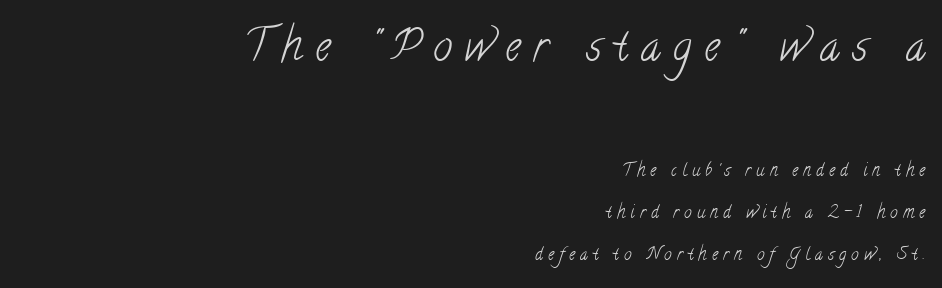
The image shows 43 px light, condensed serif type; set right-aligned, loose line spacing (2.48x), unusually wide letter spacing (+0.3 em), not underlined; the first (top) block is 2.53x larger; low stroke contrast and a small x-height.
